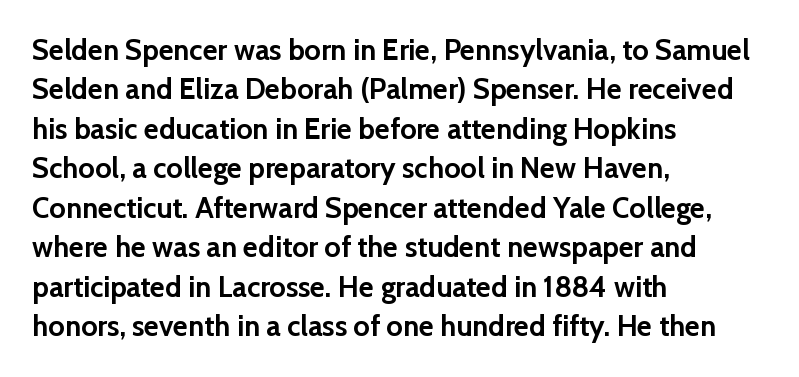
Q: Is the text bold? A: Yes.
Q: Is the text italic (slanted)? A: No, it is upright.
Q: Is the typeface a serif or a sans-serif typeface? A: Sans-serif.
Q: Is the text underlined? A: No.
Q: How is the paragraph aligned? A: Left-aligned.
Q: Is the spacing between letters normal or unusually wide? A: Normal.
Q: Is the spacing between lines tight, normal or loose? A: Normal.
Q: Width (condensed, normal, or wide)? A: Normal.
Q: Stroke contrast? A: Low.
Q: x-height? A: Medium.
Q: Monospaced? A: No.
